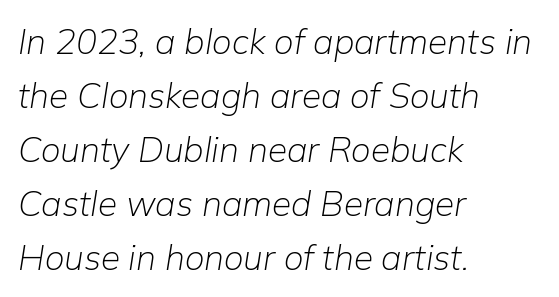
Q: Is the text bold? A: No.
Q: Is the text italic (slanted)? A: Yes, it leans right by about 9 degrees.
Q: Is the text underlined? A: No.
Q: How is the paragraph aligned? A: Left-aligned.
Q: Is the spacing between letters normal or unusually wide? A: Normal.
Q: Is the spacing between lines tight, normal or loose? A: Normal.
Q: Width (condensed, normal, or wide)? A: Normal.
Q: Stroke contrast? A: Low.
Q: x-height? A: Medium.
Q: Monospaced? A: No.
